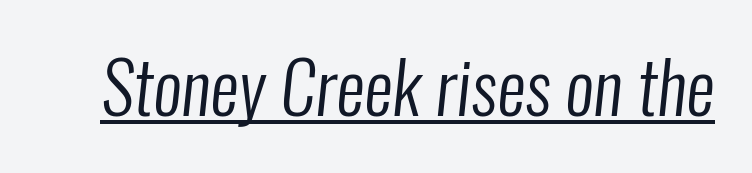
Weight class: somewhere from thin through regular. Grotesque or geometric, the face here clearly has no serifs. Standard letterfit; no display-style spreading of the glyphs. The passage shown is underscored from start to finish. Is this a fixed-width face? No — the glyphs have proportional, varying widths.
